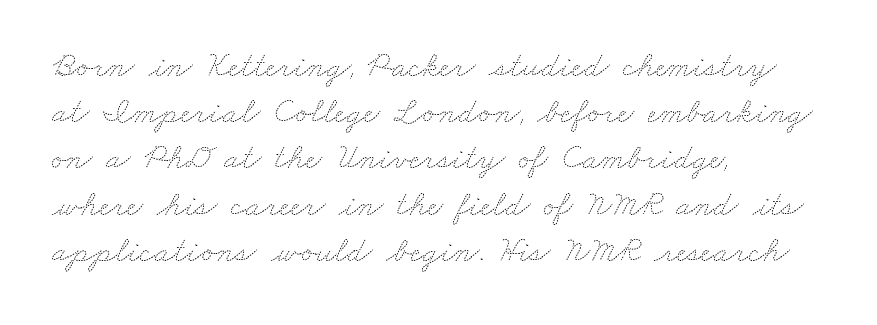
The image shows 35 px thin, wide type; set left-aligned, normal line spacing (1.32x), normal letter spacing, not underlined; medium stroke contrast and a small x-height.
